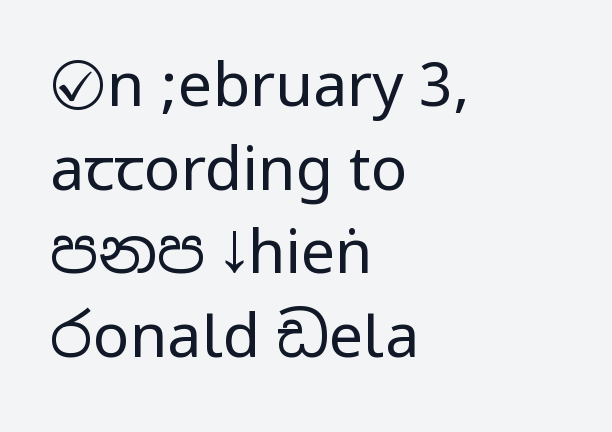
Caption: face not bold, strokes unweighted. Quick note: interline space is typical. Check the space under the baseline: it is left empty. This sample uses plain, unmodified letter spacing. Serifs: no, the terminals of the letterforms are clean. The paragraph has a hard left edge and a soft right edge.
